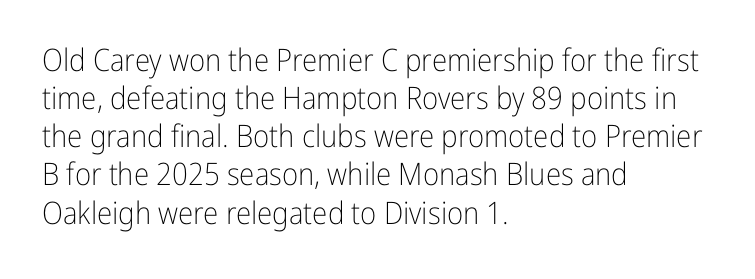
Q: Is the text bold? A: No.
Q: Is the text italic (slanted)? A: No, it is upright.
Q: Is the typeface a serif or a sans-serif typeface? A: Sans-serif.
Q: Is the text underlined? A: No.
Q: How is the paragraph aligned? A: Left-aligned.
Q: Is the spacing between letters normal or unusually wide? A: Normal.
Q: Width (condensed, normal, or wide)? A: Condensed.
Q: Stroke contrast? A: Low.
Q: x-height? A: Medium.
Q: Monospaced? A: No.
